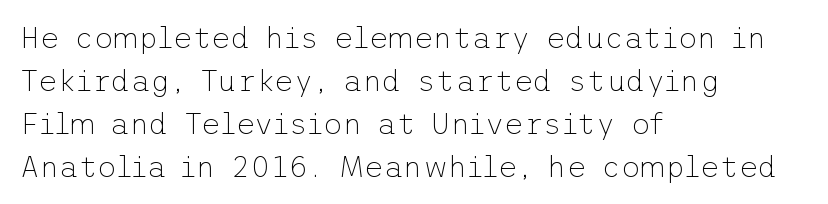
Q: Is the text bold? A: No.
Q: Is the text italic (slanted)? A: No, it is upright.
Q: Is the typeface a serif or a sans-serif typeface? A: Sans-serif.
Q: Is the text underlined? A: No.
Q: How is the paragraph aligned? A: Left-aligned.
Q: Is the spacing between letters normal or unusually wide? A: Normal.
Q: Is the spacing between lines tight, normal or loose? A: Normal.
Q: Width (condensed, normal, or wide)? A: Normal.
Q: Stroke contrast? A: Low.
Q: x-height? A: Medium.
